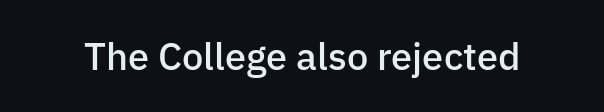
Q: Is the text bold? A: Semi-bold.
Q: Is the text italic (slanted)? A: No, it is upright.
Q: Is the typeface a serif or a sans-serif typeface? A: Sans-serif.
Q: Is the text underlined? A: No.
Q: Is the spacing between letters normal or unusually wide? A: Normal.
Q: Width (condensed, normal, or wide)? A: Normal.
Q: Stroke contrast? A: Low.
Q: x-height? A: Medium.
Q: Monospaced? A: No.
